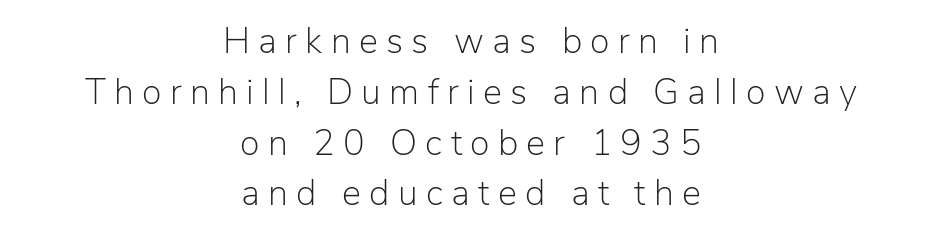
Proportional: the letters do not fall into vertical columns. Visually the block forms a symmetrical silhouette, jagged on both flanks. Words appear elongated and porous because spacing is wide. Check where the strokes stop: nothing finishes them off — pure sans. Each stroke keeps to a modest, everyday thickness or less. Posture: vertical.
